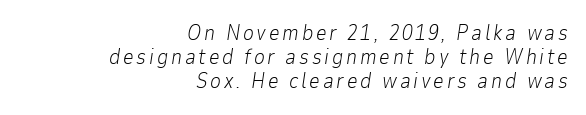
{"italic": "yes", "lean": "right", "slant_degrees": 9, "bold": "no", "underline": "no", "align": "right", "line_spacing": "tight", "line_spacing_ratio": 1.15, "glyph_px": 21}
